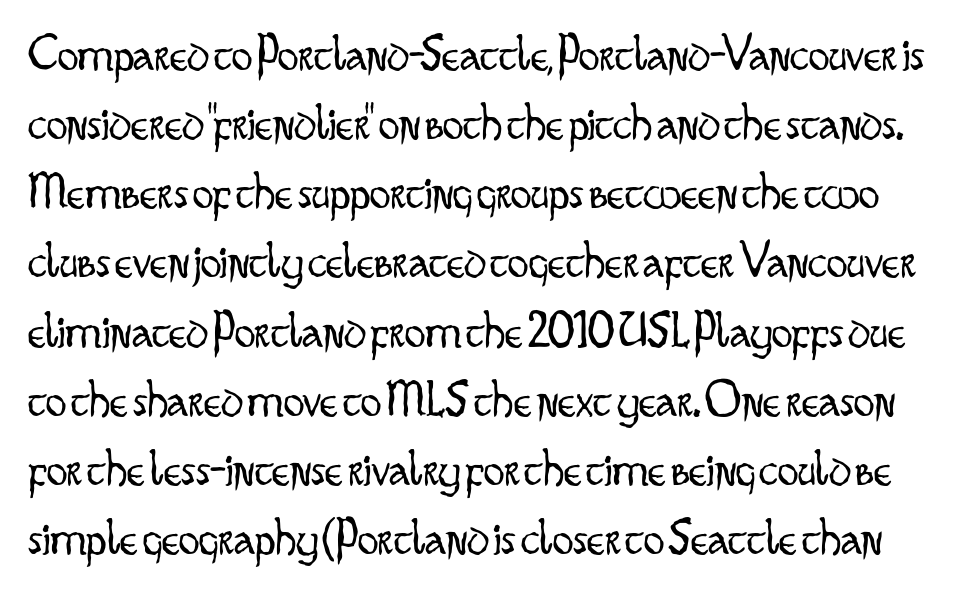
The image shows 52 px light, condensed sans-serif type, upright; set normal line spacing (1.33x), normal letter spacing, not underlined; low stroke contrast and a small x-height.
